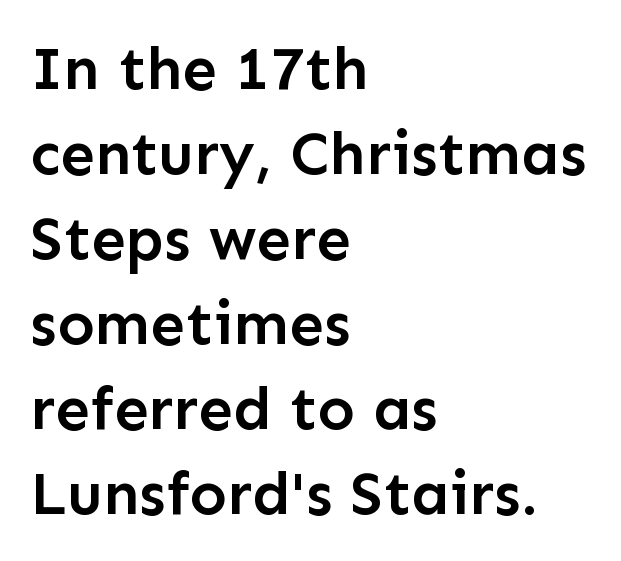
The letters are semibold — heavier than regular but short of a full bold. Unlike italic type, these characters show no tilt at all. Vertical spacing — default. You could not count columns in this text — the font is proportionally spaced. Stroke terminals: plain, sans-serif.
